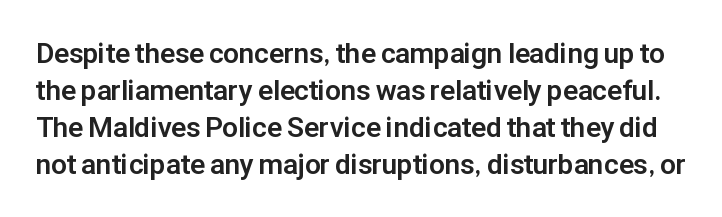
Q: Is the text bold? A: Yes.
Q: Is the text italic (slanted)? A: No, it is upright.
Q: Is the typeface a serif or a sans-serif typeface? A: Sans-serif.
Q: Is the text underlined? A: No.
Q: Is the spacing between letters normal or unusually wide? A: Normal.
Q: Is the spacing between lines tight, normal or loose? A: Normal.
Q: Width (condensed, normal, or wide)? A: Normal.
Q: Stroke contrast? A: Low.
Q: x-height? A: Medium.
Q: Monospaced? A: No.
